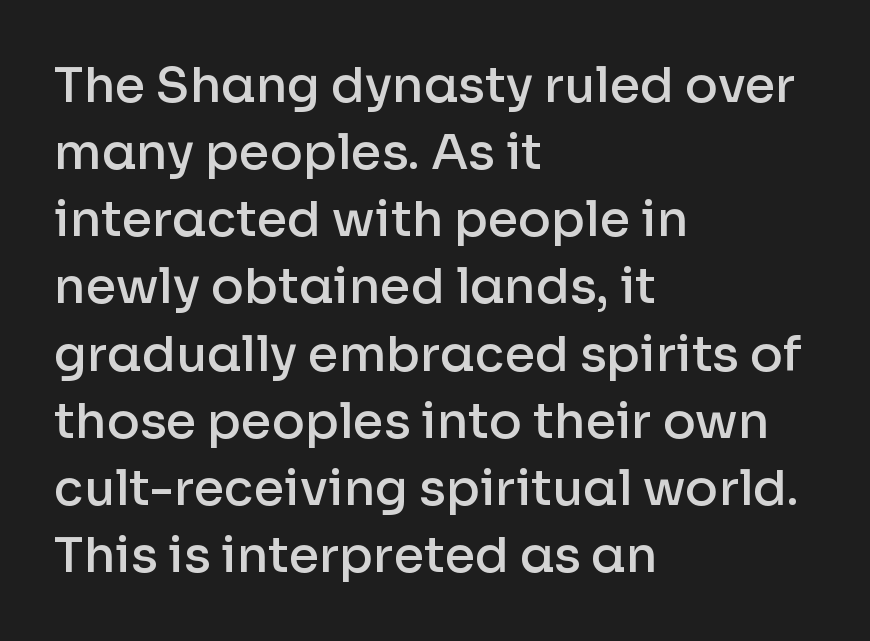
Compared with a centered layout, this one pins lines to the left instead. A typesetter would mark this as roman, not italic. Letter spacing: default. Successive baselines arrive at the customary interval. Looks like regular typesetting: each glyph gets only the width it needs. Semibold letterforms, between regular and bold.
